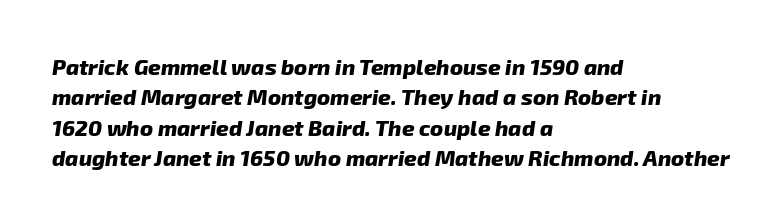
The typesetting leans heavy: a genuine bold. These lines keep a tight, regular rhythm from letter to letter. Regarding leading, the lines here are spaced in the standard way. Each line starts at the same left margin while the right side varies. Any mark beneath the type? The region is blank.
